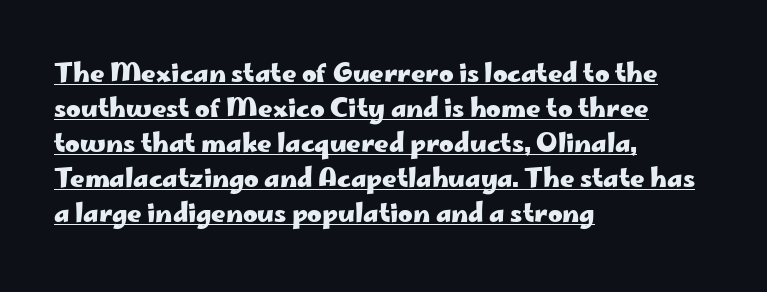
The image shows 25 px bold type, upright; set left-aligned, normal line spacing (1.4x), normal letter spacing, underlined.
